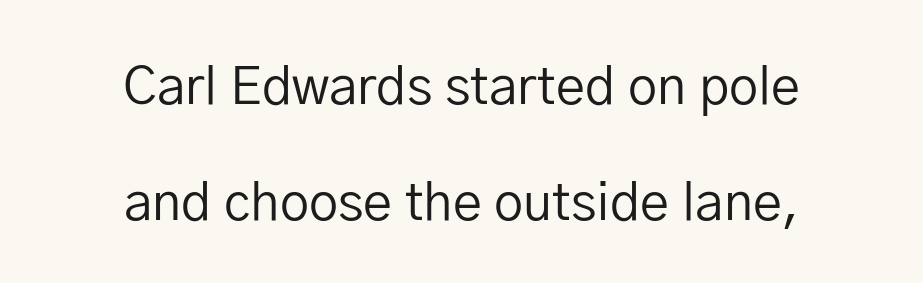
The image shows 52 px regular-weight sans-serif type, upright; set centered, loose line spacing (2.23x), normal letter spacing, not underlined; low stroke contrast and a medium x-height.
